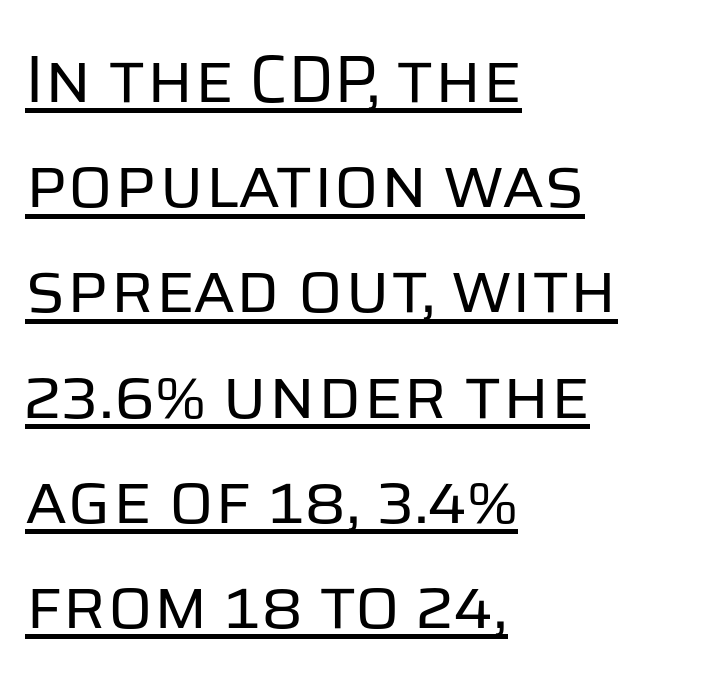
The paragraph has a hard left edge and a soft right edge. The rendering keeps characters at their native spacing. Bold? No — there's no thickening of the strokes. These lines were composed using upright roman letters. A rule runs beneath these lines of type.
